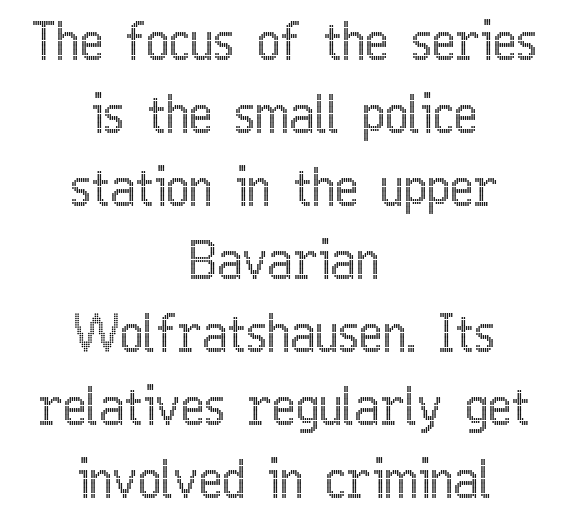
One glance says typical: line gaps are just what's usual. A typesetter would mark this as roman, not italic. Neither beginnings nor endings align; midpoints do. Default kerning and tracking; the words read as compact shapes.
